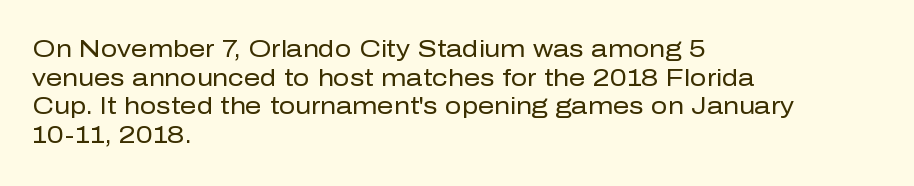
{"italic": "no", "bold": "no", "underline": "no", "align": "left", "line_spacing": "normal", "line_spacing_ratio": 1.25, "letter_spacing": "normal", "letter_spacing_em": 0.0, "glyph_px": 23}
